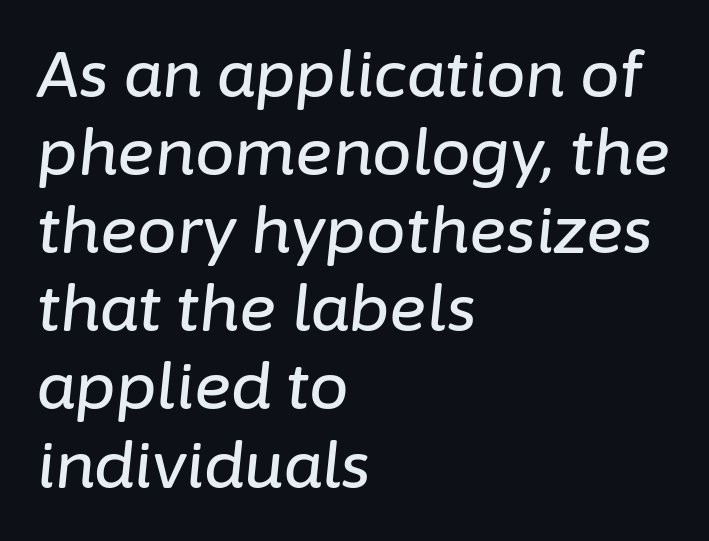
The image shows 63 px text type, italic (leaning right); set left-aligned, line spacing 1.24x, normal letter spacing, not underlined; low stroke contrast and a medium x-height.
